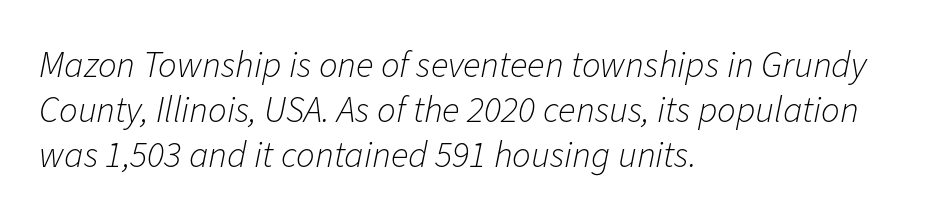
The image shows 37 px light type, italic (leaning right); set left-aligned, line spacing 1.22x, normal letter spacing, not underlined; low stroke contrast and a medium x-height.
